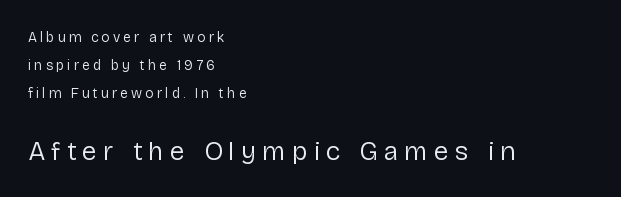
The image shows 27 px text type, upright; set left-aligned, loose line spacing (2.01x), unusually wide letter spacing (+0.22 em), not underlined; the second (bottom) block is 1.93x larger.
